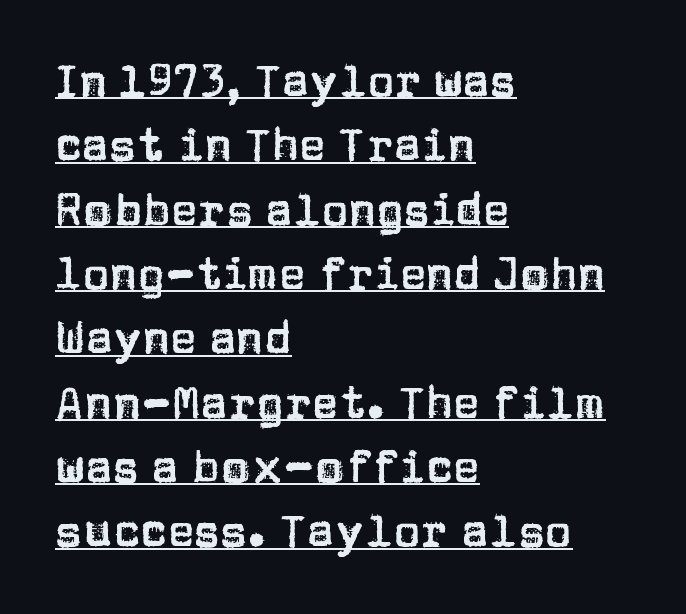
The image shows 45 px sans-serif type, upright; set left-aligned, normal line spacing (1.43x), normal letter spacing, underlined; low stroke contrast and a large x-height.
